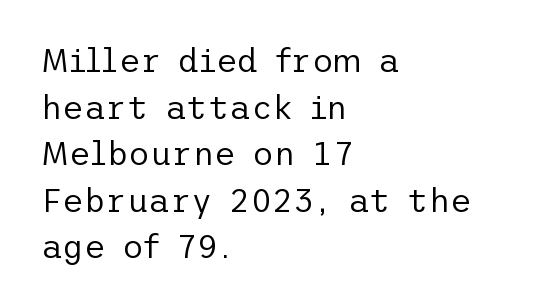
Q: Is the text bold? A: No.
Q: Is the text italic (slanted)? A: No, it is upright.
Q: Is the typeface a serif or a sans-serif typeface? A: Sans-serif.
Q: Is the text underlined? A: No.
Q: How is the paragraph aligned? A: Left-aligned.
Q: Is the spacing between letters normal or unusually wide? A: Normal.
Q: Is the spacing between lines tight, normal or loose? A: Normal.
Q: Width (condensed, normal, or wide)? A: Normal.
Q: Stroke contrast? A: Low.
Q: x-height? A: Medium.
